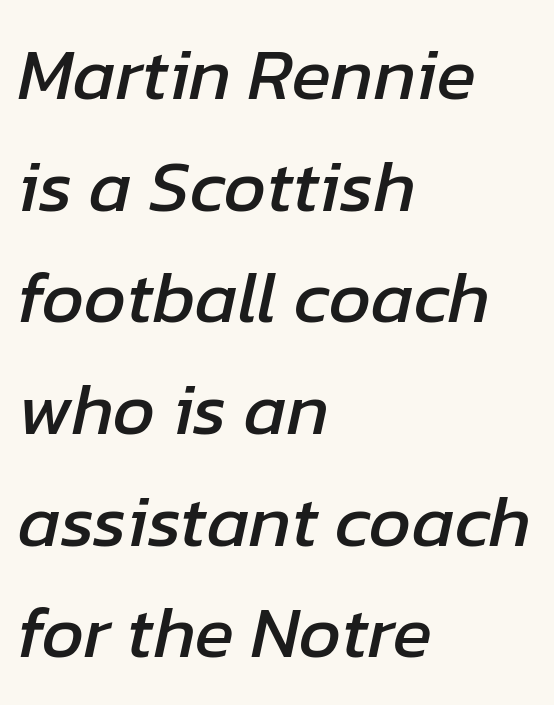
The image shows 73 px text type, italic (leaning right); set left-aligned, normal line spacing (1.53x), normal letter spacing, not underlined; low stroke contrast and a medium x-height.
